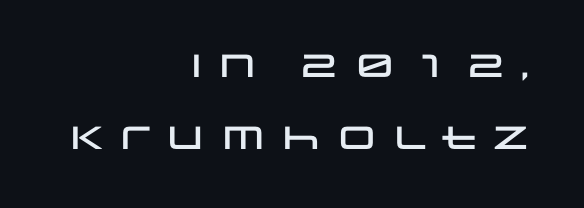
Honestly, there is no underline to notice here at all. Typographically, this falls in the sans-serif category. A roman cut, with each character standing at attention. The rendering uses natural spacing where letterforms have individual widths. Layout note: lines flush right.
